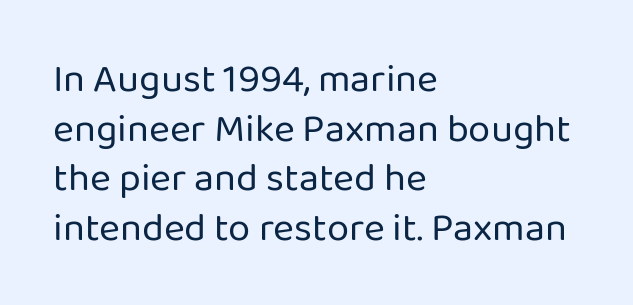
Q: Is the text bold? A: No.
Q: Is the text italic (slanted)? A: No, it is upright.
Q: Is the typeface a serif or a sans-serif typeface? A: Sans-serif.
Q: Is the text underlined? A: No.
Q: How is the paragraph aligned? A: Left-aligned.
Q: Is the spacing between letters normal or unusually wide? A: Normal.
Q: Width (condensed, normal, or wide)? A: Normal.
Q: Stroke contrast? A: Low.
Q: x-height? A: Medium.
Q: Monospaced? A: No.
